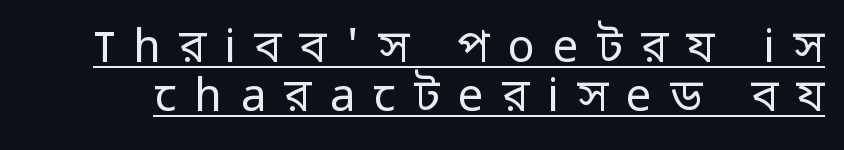
The image shows 45 px regular-weight sans-serif type, upright; set tight line spacing (1.08x), unusually wide letter spacing (+0.41 em), underlined; low stroke contrast and a medium x-height.
